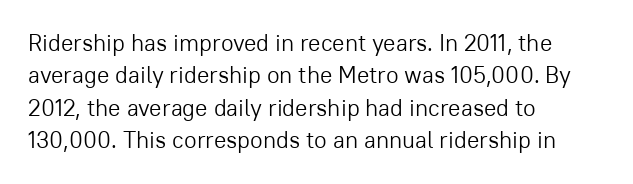
Q: Is the text bold? A: No.
Q: Is the text italic (slanted)? A: No, it is upright.
Q: Is the text underlined? A: No.
Q: How is the paragraph aligned? A: Left-aligned.
Q: Is the spacing between letters normal or unusually wide? A: Normal.
Q: Is the spacing between lines tight, normal or loose? A: Normal.
